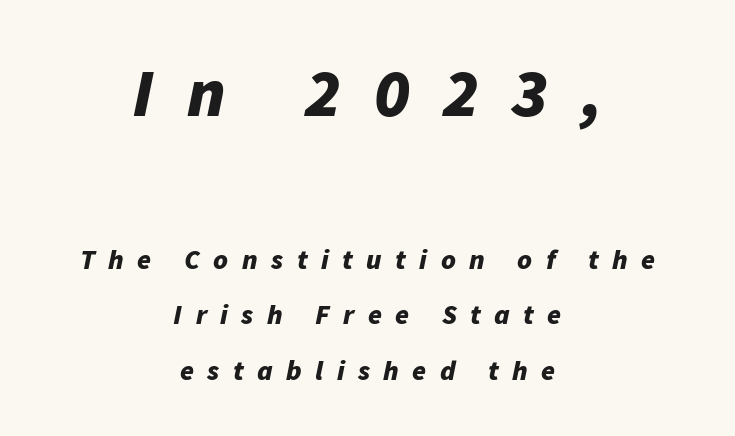
The image shows 69 px bold type, italic (leaning right); set centered, loose line spacing (1.99x), unusually wide letter spacing (+0.48 em), not underlined; the first (top) block is 2.46x larger; low stroke contrast and a medium x-height.
